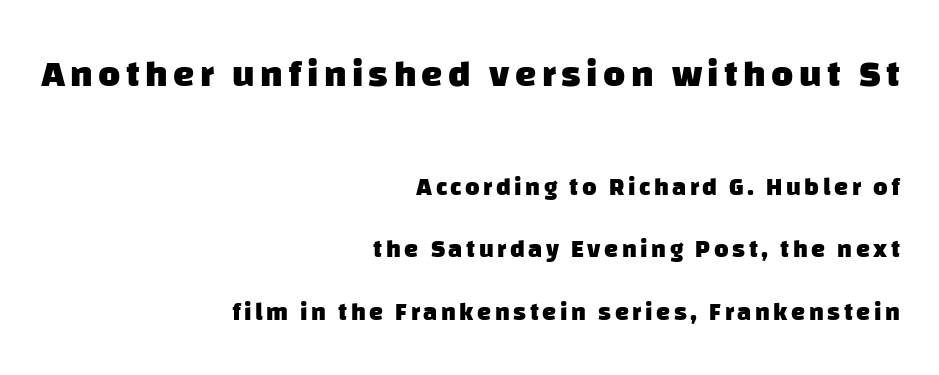
The characters look thick and weighty, a clear bold. Vertically, the passage feels expansive, rows floating well apart. The passage is arranged like a letterhead date or caption credit — flush right. The passage shown is typeset with a sans-serif family. Character widths vary here, with narrow letters taking less room than wide ones. This rendering features lettering with no underline.
